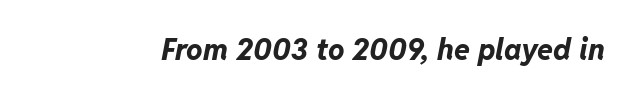
Q: Is the text bold? A: Yes.
Q: Is the text italic (slanted)? A: Yes, it leans right by about 11 degrees.
Q: Is the text underlined? A: No.
Q: Is the spacing between letters normal or unusually wide? A: Normal.
Q: Width (condensed, normal, or wide)? A: Normal.
Q: Stroke contrast? A: Low.
Q: x-height? A: Medium.
Q: Monospaced? A: No.
